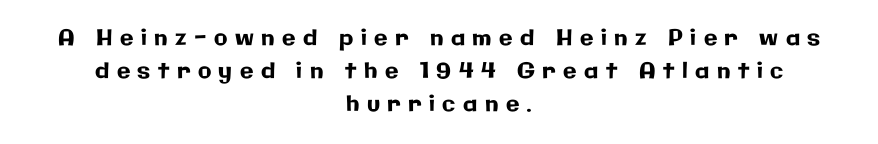
The image shows 22 px text type, upright; set centered, normal line spacing (1.49x), unusually wide letter spacing (+0.34 em), not underlined.
